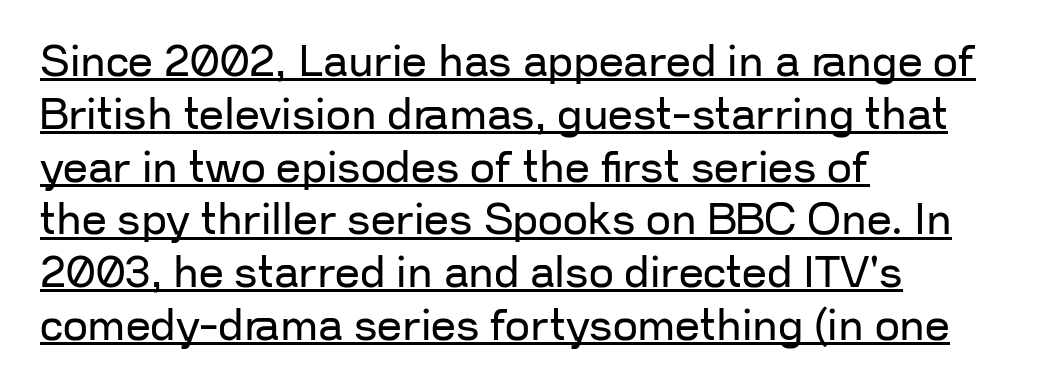
Q: Is the text bold? A: No.
Q: Is the text italic (slanted)? A: No, it is upright.
Q: Is the typeface a serif or a sans-serif typeface? A: Sans-serif.
Q: Is the text underlined? A: Yes.
Q: How is the paragraph aligned? A: Left-aligned.
Q: Is the spacing between letters normal or unusually wide? A: Normal.
Q: Width (condensed, normal, or wide)? A: Normal.
Q: Stroke contrast? A: Low.
Q: x-height? A: Medium.
Q: Monospaced? A: No.
